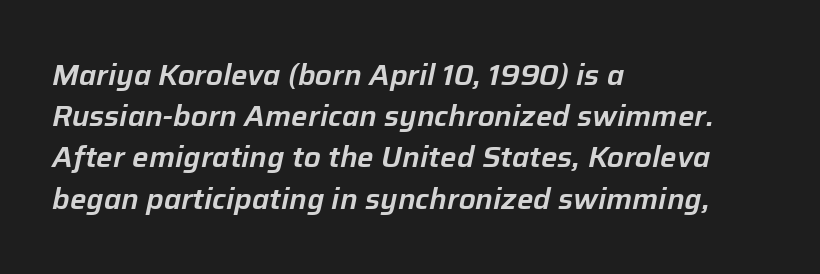
Q: Is the text italic (slanted)? A: Yes, it leans right by about 12 degrees.
Q: Is the text underlined? A: No.
Q: How is the paragraph aligned? A: Left-aligned.
Q: Is the spacing between letters normal or unusually wide? A: Normal.
Q: Is the spacing between lines tight, normal or loose? A: Normal.
Q: Width (condensed, normal, or wide)? A: Normal.
Q: Stroke contrast? A: Low.
Q: x-height? A: Medium.
Q: Monospaced? A: No.
